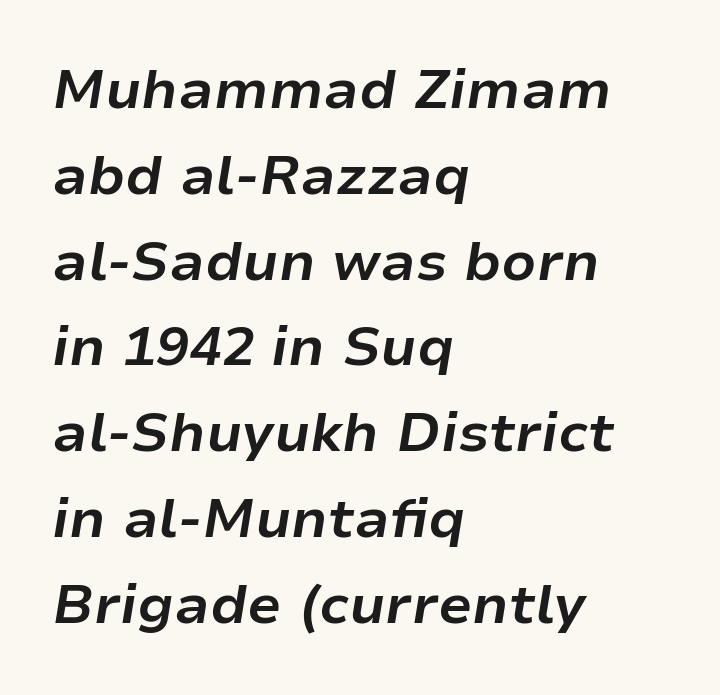
Descender tails drop into unmarked territory. Vertically, the passage feels balanced, rows spaced as you'd expect. In terms of letterspacing, this is plain default setting. Typographic density is high because the face is bold. These lines are rendered in a variable-pitch font.
